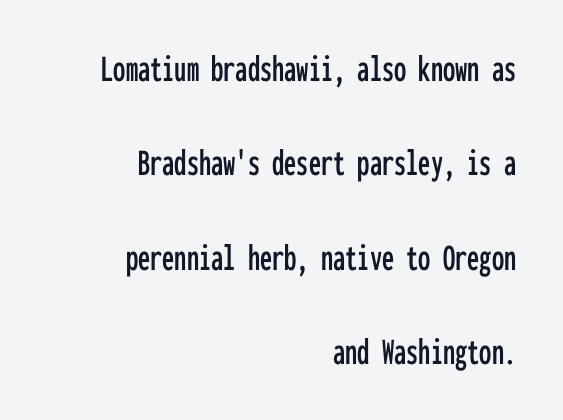
The image shows 39 px condensed sans-serif type, upright, monospaced; set right-aligned, loose line spacing (2.42x), normal letter spacing, not underlined; low stroke contrast and a medium x-height.
